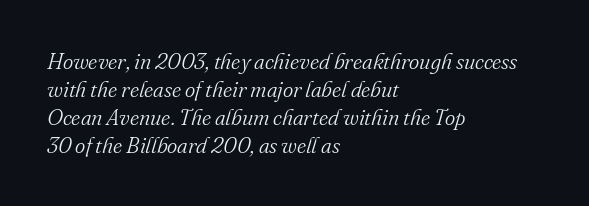
The image shows 22 px text type, italic (leaning right); set left-aligned, normal line spacing (1.27x), normal letter spacing, not underlined.
